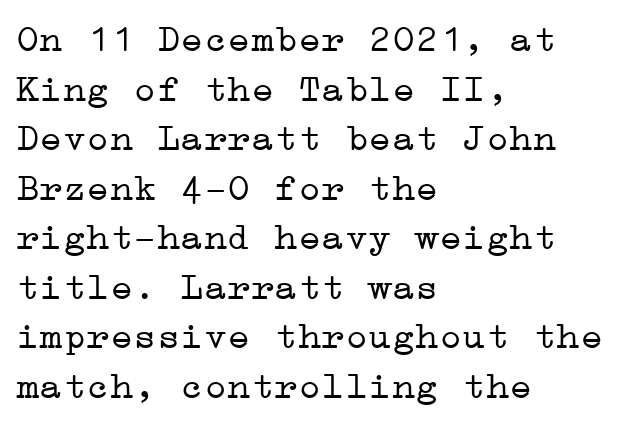
Stem width sits at or under what a default text font uses. All the whitespace from short lines collects on the right. It's the straight-up-and-down kind of type. In terms of letterform style, serifs are clearly present. Letter spacing: default.
